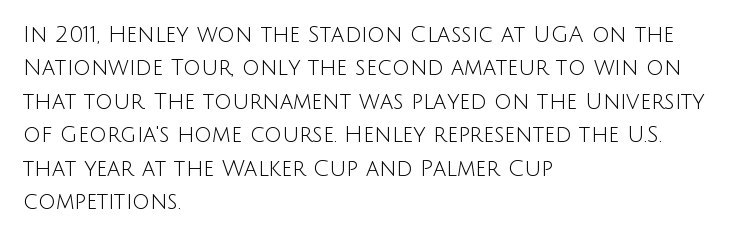
The image shows 22 px text type, upright; set left-aligned, normal line spacing (1.52x), normal letter spacing, not underlined.
